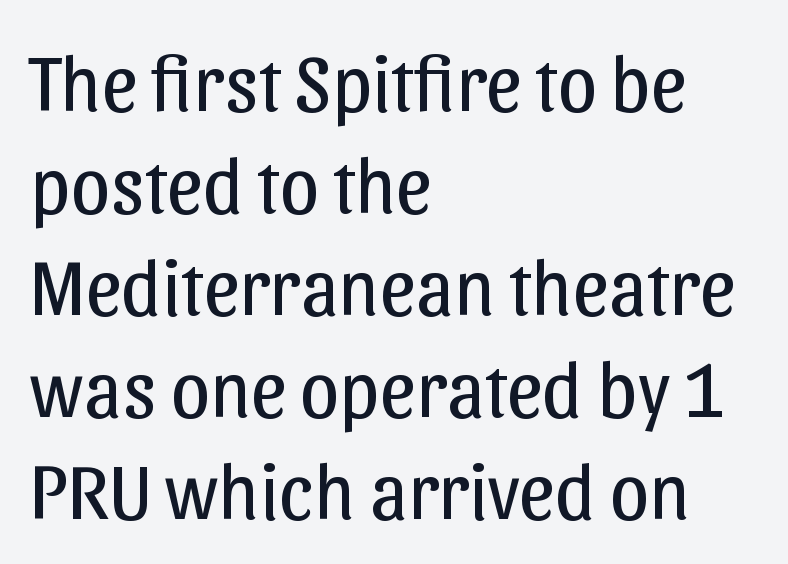
{"serif": "no", "italic": "no", "bold": "no", "weight": "regular", "width": "normal", "stroke_contrast": "low", "x_height": "medium", "monospaced": "no", "underline": "no", "align": "left", "line_spacing": "normal", "line_spacing_ratio": 1.29, "letter_spacing": "normal", "letter_spacing_em": 0.0, "glyph_px": 79}
